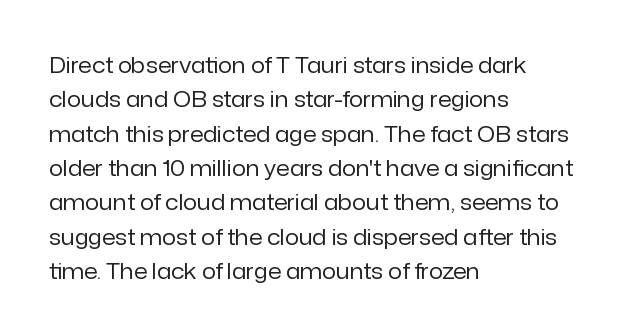
{"italic": "no", "bold": "no", "underline": "no", "align": "left", "line_spacing": "normal", "line_spacing_ratio": 1.56, "letter_spacing": "normal", "letter_spacing_em": 0.0, "glyph_px": 22}
